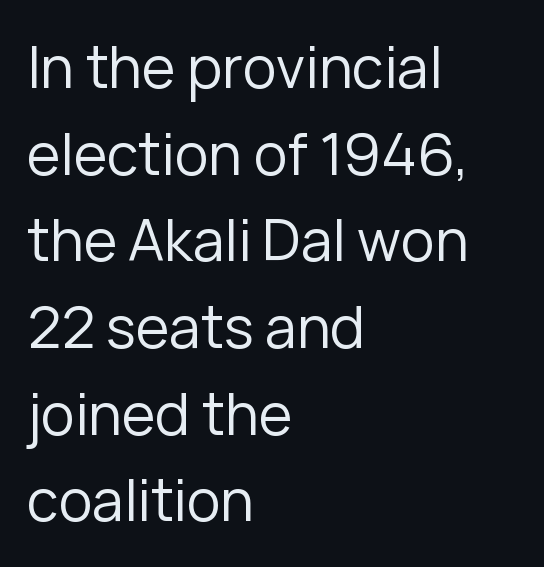
The image shows 57 px regular-weight sans-serif type, upright; set left-aligned, normal line spacing (1.52x), normal letter spacing, not underlined; low stroke contrast and a medium x-height.
